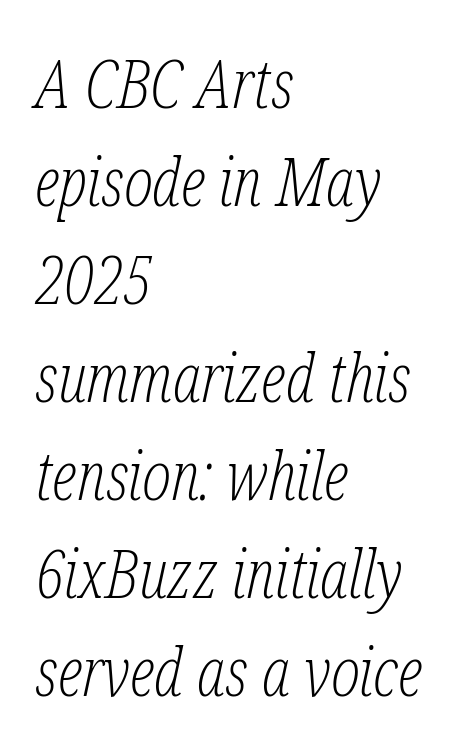
The image shows 68 px light, condensed serif type, italic (leaning right); set left-aligned, normal line spacing (1.44x), normal letter spacing, not underlined; low stroke contrast and a medium x-height.
